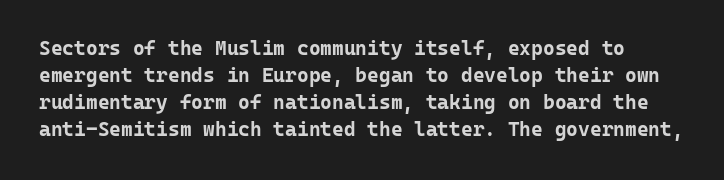
{"italic": "no", "bold": "yes", "underline": "no", "line_spacing": "normal", "line_spacing_ratio": 1.35, "letter_spacing": "normal", "letter_spacing_em": 0.0, "glyph_px": 20}
